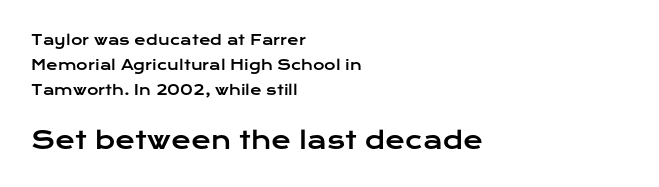
Q: Is the text italic (slanted)? A: No, it is upright.
Q: Is the text underlined? A: No.
Q: How is the paragraph aligned? A: Left-aligned.
Q: Is the spacing between letters normal or unusually wide? A: Normal.
Q: Which block of text is set in a larger size, the first (top) or the second (bottom)? A: The second (bottom) one.
